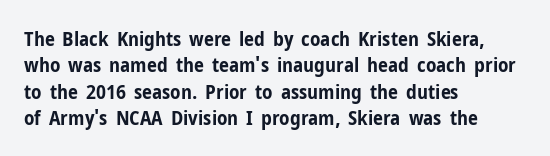
No extra tracking has been applied to these lines. The font is running at its bold setting. Students, observe: this is what conventionally led text looks like. Ascenders rise straight up at ninety degrees.
